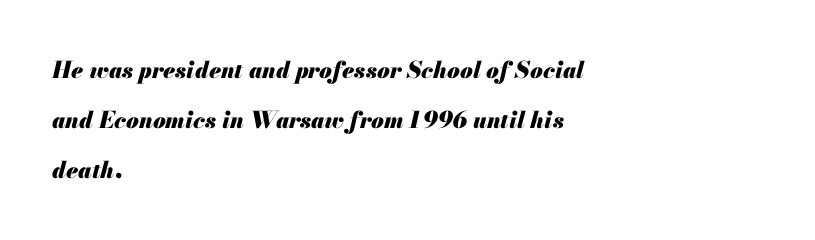
{"italic": "yes", "lean": "right", "slant_degrees": 13, "bold": "yes", "underline": "no", "align": "left", "line_spacing": "loose", "line_spacing_ratio": 2.17, "letter_spacing": "normal", "letter_spacing_em": 0.0, "glyph_px": 23}
